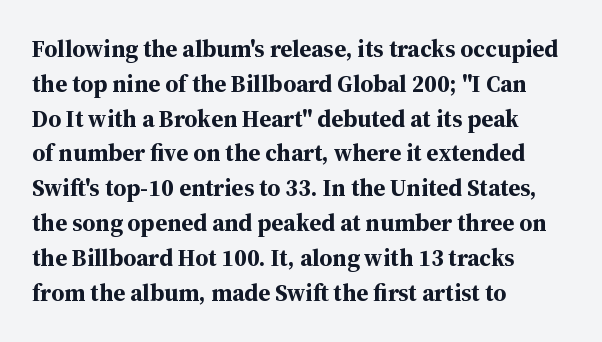
{"italic": "no", "bold": "yes", "underline": "no", "align": "left", "line_spacing": "normal", "line_spacing_ratio": 1.45, "letter_spacing": "normal", "letter_spacing_em": 0.0, "glyph_px": 24}
